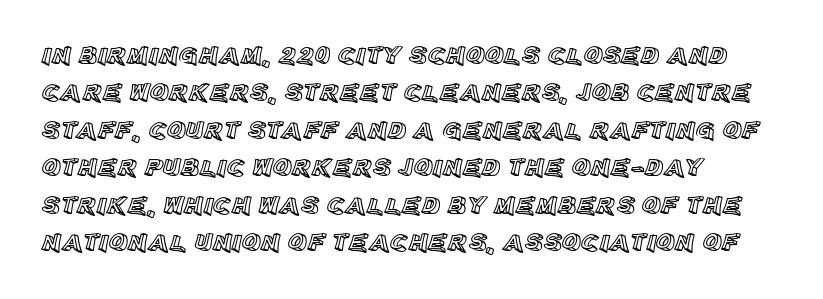
A typesetter would call this zero additional tracking. The string is rendered with underlining switched off. Reading down the block, your eye returns to a fixed left position each line. The lines sit at an ordinary, default distance from one another.
